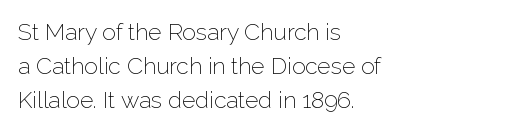
{"italic": "no", "bold": "no", "underline": "no", "align": "left", "line_spacing": "normal", "line_spacing_ratio": 1.48, "letter_spacing": "normal", "letter_spacing_em": 0.0, "glyph_px": 23}
